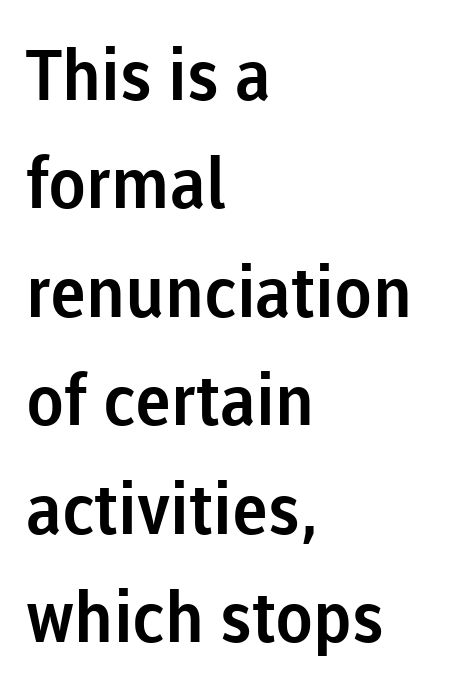
{"serif": "no", "italic": "no", "width": "normal", "stroke_contrast": "low", "x_height": "medium", "monospaced": "no", "underline": "no", "align": "left", "line_spacing": "normal", "line_spacing_ratio": 1.55, "letter_spacing": "normal", "letter_spacing_em": 0.0, "glyph_px": 70}
